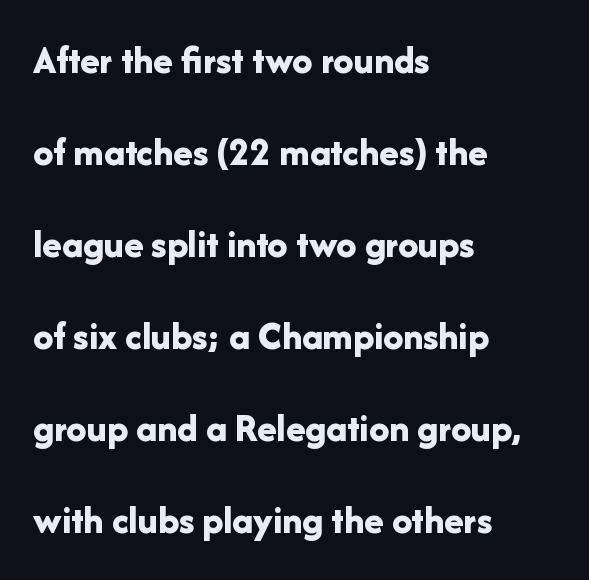
{"serif": "no", "italic": "no", "bold": "yes", "weight": "bold", "width": "normal", "stroke_contrast": "low", "x_height": "medium", "monospaced": "no", "underline": "no", "align": "left", "line_spacing": "loose", "line_spacing_ratio": 2.3, "letter_spacing": "normal", "letter_spacing_em": 0.0, "glyph_px": 40}
